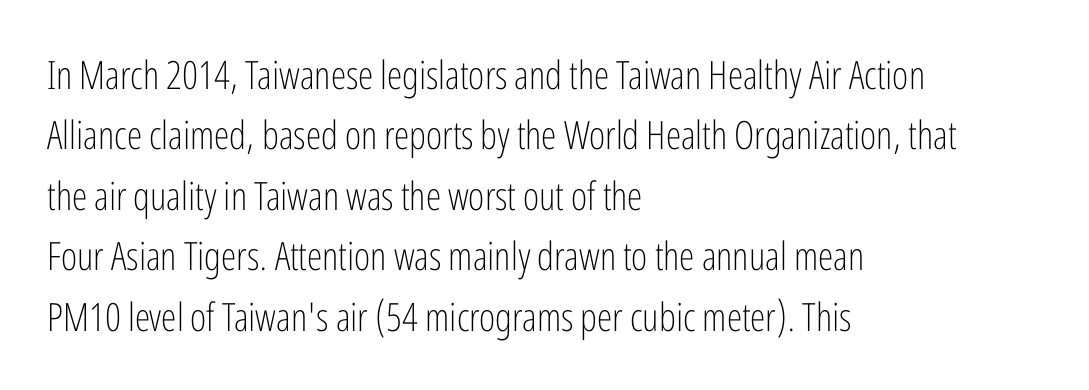
The image shows 39 px light, condensed sans-serif type, upright; set left-aligned, normal line spacing (1.55x), normal letter spacing, not underlined; low stroke contrast and a medium x-height.
